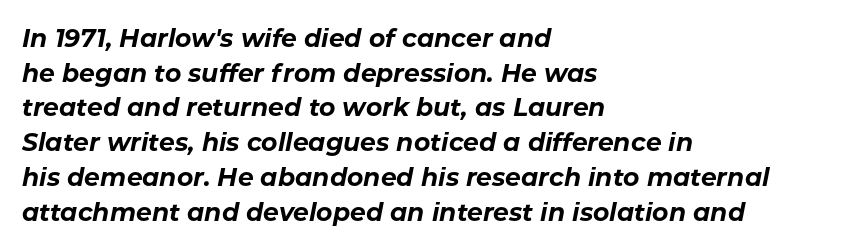
Caption: standard tracking, unaltered. Lines of text with bare space underneath. The characters look thick and weighty, a clear bold. Style check: oblique. The lines are quadded left. Regarding leading, the lines here are spaced in the standard way.
